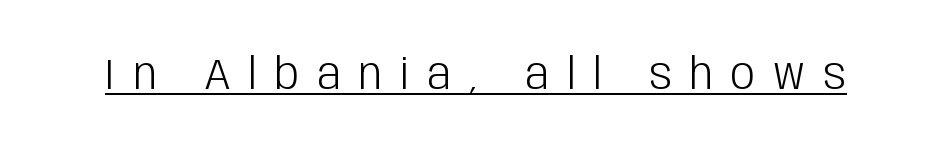
{"serif": "no", "italic": "no", "bold": "no", "weight": "light", "width": "condensed", "stroke_contrast": "low", "x_height": "large", "monospaced": "no", "underline": "yes", "letter_spacing": "wide", "letter_spacing_em": 0.42, "glyph_px": 43}
